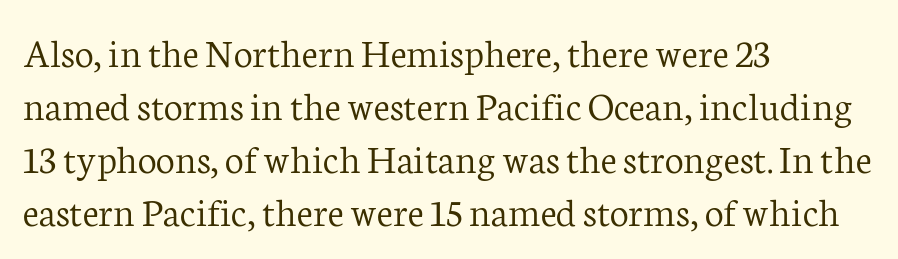
The image shows 42 px light serif type, upright; set left-aligned, normal line spacing (1.26x), normal letter spacing, not underlined; low stroke contrast and a medium x-height.
